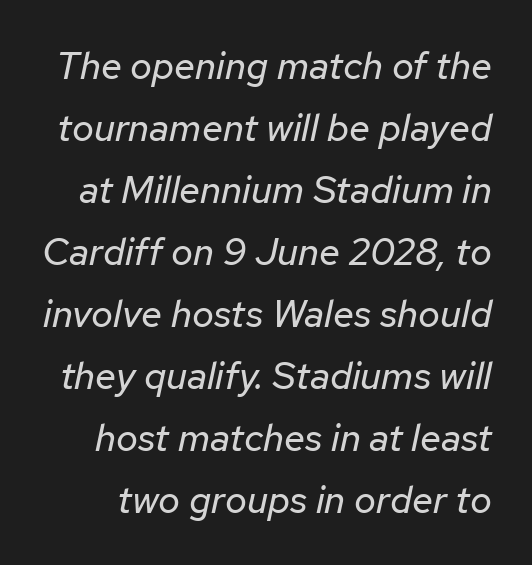
The image shows 38 px regular-weight type, italic (leaning right); set normal line spacing (1.63x), normal letter spacing, not underlined; low stroke contrast and a medium x-height.
